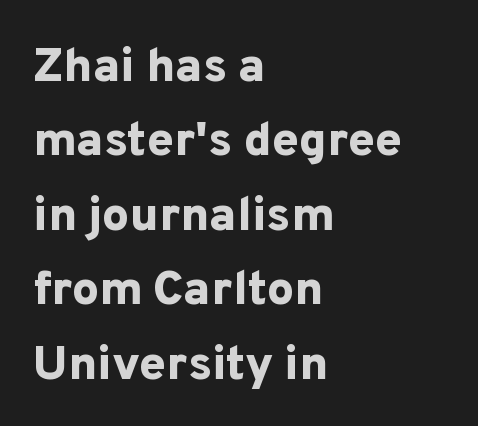
Nobody drew a line under any word here. The rendering uses natural spacing where letterforms have individual widths. The strokes are fattened all the way to bold. Where is the straight margin? On the left. The font's upright variant was chosen for this text.
